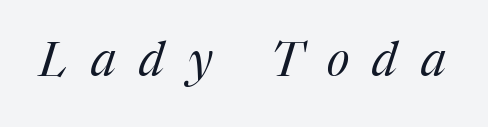
{"serif": "yes", "italic": "yes", "lean": "right", "slant_degrees": 17, "bold": "no", "weight": "regular", "width": "normal", "stroke_contrast": "medium", "x_height": "medium", "monospaced": "no", "underline": "no", "letter_spacing": "wide", "letter_spacing_em": 0.49, "glyph_px": 48}
